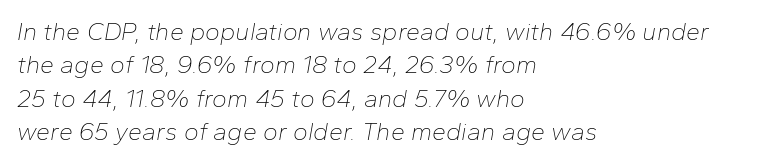
The image shows 25 px text type, italic (leaning right); set left-aligned, normal line spacing (1.34x), normal letter spacing, not underlined.
